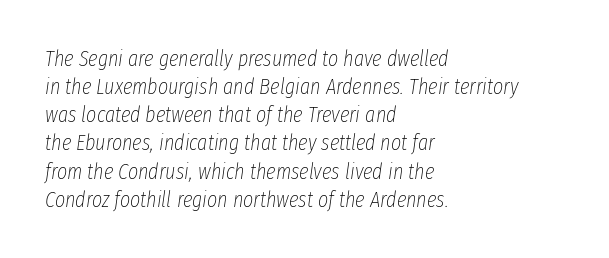
Q: Is the text bold? A: No.
Q: Is the text italic (slanted)? A: Yes, it leans right by about 8 degrees.
Q: Is the text underlined? A: No.
Q: How is the paragraph aligned? A: Left-aligned.
Q: Is the spacing between letters normal or unusually wide? A: Normal.
Q: Is the spacing between lines tight, normal or loose? A: Normal.
